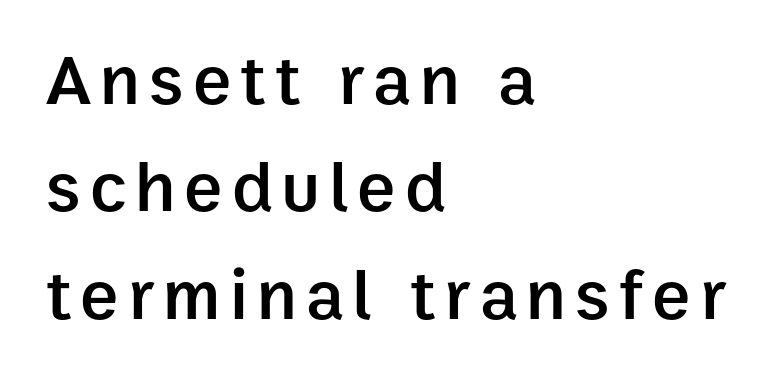
Q: Is the text bold? A: Semi-bold.
Q: Is the text italic (slanted)? A: No, it is upright.
Q: Is the typeface a serif or a sans-serif typeface? A: Sans-serif.
Q: Is the text underlined? A: No.
Q: How is the paragraph aligned? A: Left-aligned.
Q: Is the spacing between lines tight, normal or loose? A: Normal.
Q: Width (condensed, normal, or wide)? A: Normal.
Q: Stroke contrast? A: Low.
Q: x-height? A: Medium.
Q: Monospaced? A: No.
